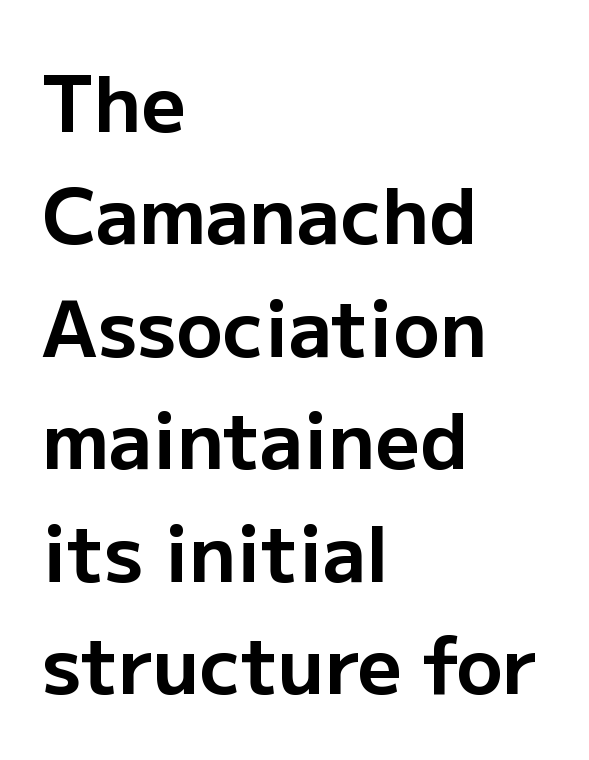
Note the varied advance widths — an 'i' is clearly narrower than an 'm'. Each new line begins a customary step beneath the previous one. What kind of face is this? One without serifs — a sans. Is the type bold? Yes — the strokes are clearly thick and heavy. Unlike italic type, these characters show no tilt at all. What stands out about the letter spacing? Nothing — it is the standard amount.
